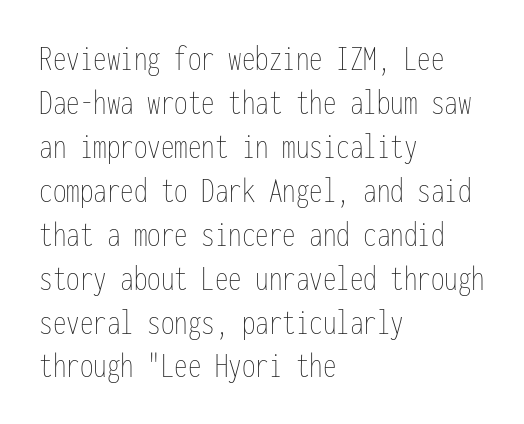
The image shows 36 px thin, condensed type, upright, monospaced; set left-aligned, line spacing 1.22x, normal letter spacing, not underlined; low stroke contrast and a medium x-height.
